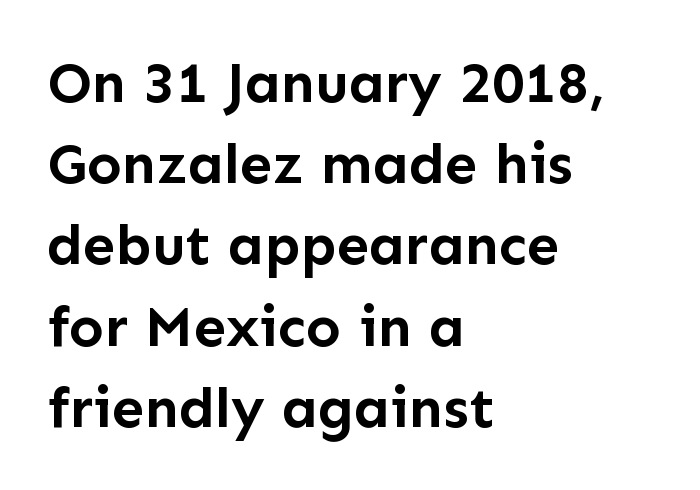
{"serif": "no", "italic": "no", "bold": "yes", "weight": "semibold", "width": "normal", "stroke_contrast": "low", "x_height": "medium", "monospaced": "no", "underline": "no", "align": "left", "line_spacing": "normal", "line_spacing_ratio": 1.4, "letter_spacing": "normal", "letter_spacing_em": 0.0, "glyph_px": 58}
